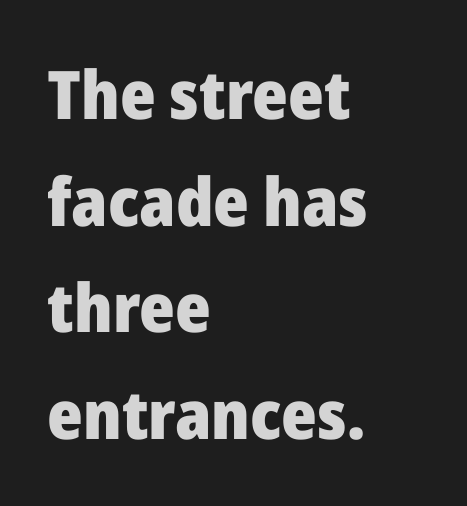
The image shows 67 px heavy sans-serif type, upright; set left-aligned, normal line spacing (1.59x), normal letter spacing, not underlined; low stroke contrast and a medium x-height.
